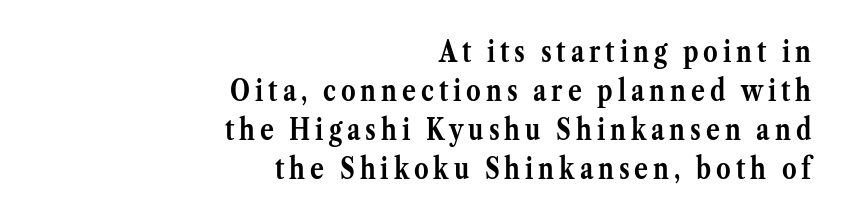
The image shows 29 px semibold serif type, upright; set right-aligned, normal line spacing (1.34x), not underlined; medium stroke contrast and a medium x-height.
